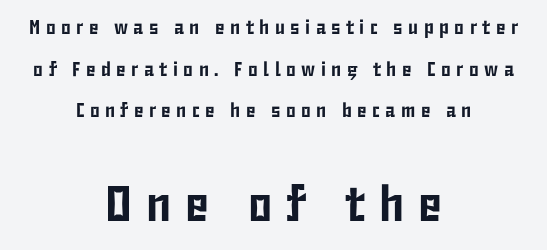
{"serif": "no", "italic": "no", "width": "condensed", "stroke_contrast": "low", "x_height": "medium", "monospaced": "no", "underline": "no", "align": "center", "line_spacing": "loose", "line_spacing_ratio": 2.08, "letter_spacing": "wide", "letter_spacing_em": 0.27, "larger_block": "second", "size_ratio": 2.5, "glyph_px": 50}
